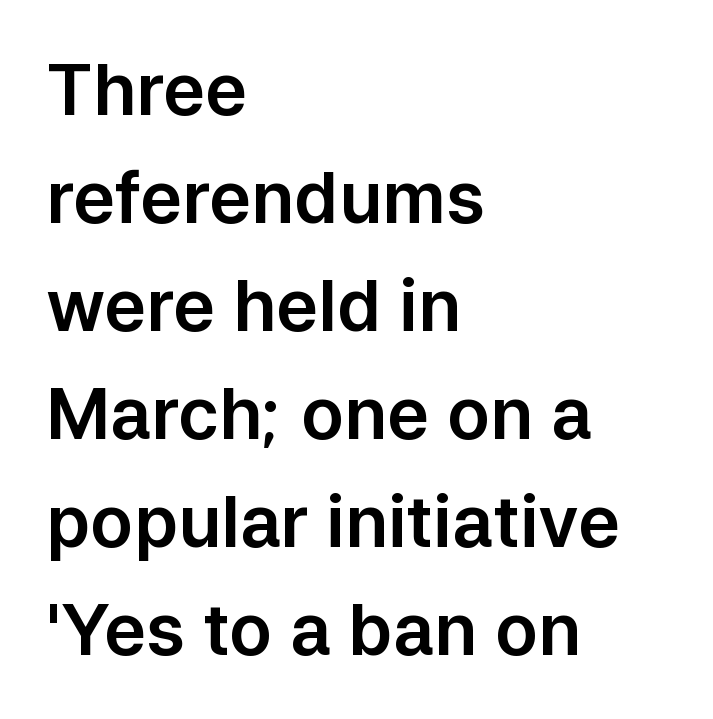
{"serif": "no", "italic": "no", "width": "normal", "stroke_contrast": "low", "x_height": "medium", "monospaced": "no", "underline": "no", "align": "left", "line_spacing": "normal", "line_spacing_ratio": 1.52, "letter_spacing": "normal", "letter_spacing_em": 0.0, "glyph_px": 71}
